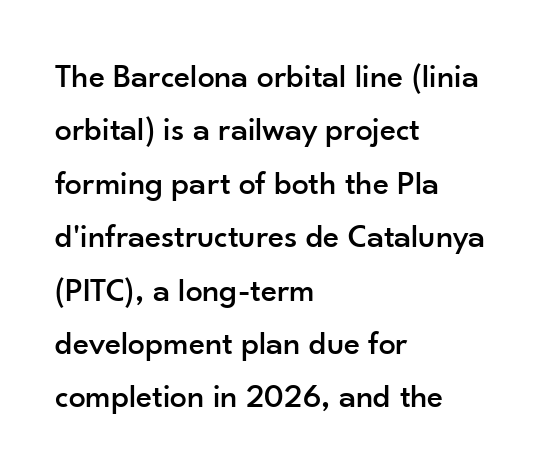
Has an underline been added? It has not. No feet cap the strokes, marking this as sans-serif type. This sample uses an upright cut, with every glyph sitting square on the baseline. Character widths vary here, with narrow letters taking less room than wide ones.
